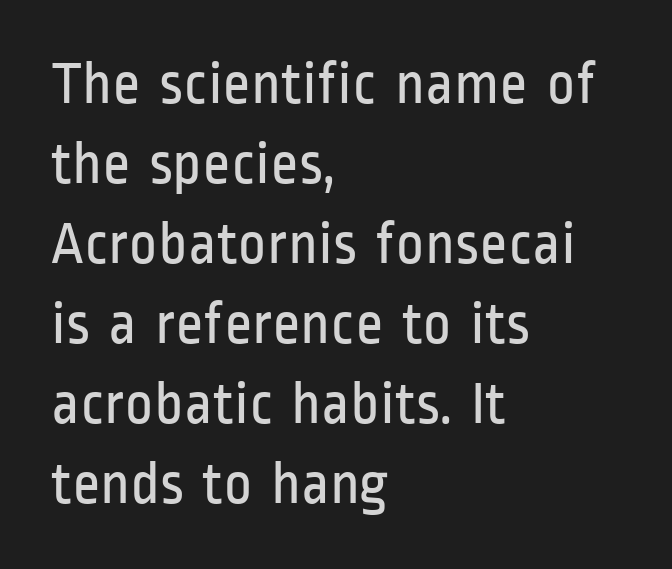
{"serif": "no", "italic": "no", "bold": "no", "weight": "regular", "width": "condensed", "stroke_contrast": "low", "x_height": "medium", "monospaced": "no", "underline": "no", "align": "left", "line_spacing": "normal", "line_spacing_ratio": 1.31, "letter_spacing": "normal", "letter_spacing_em": 0.0, "glyph_px": 61}
